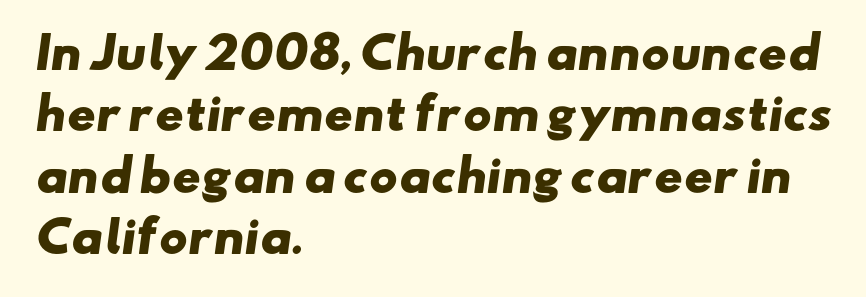
Q: Is the text bold? A: Yes.
Q: Is the typeface a serif or a sans-serif typeface? A: Sans-serif.
Q: Is the text underlined? A: No.
Q: How is the paragraph aligned? A: Left-aligned.
Q: Is the spacing between letters normal or unusually wide? A: Normal.
Q: Is the spacing between lines tight, normal or loose? A: Normal.
Q: Width (condensed, normal, or wide)? A: Wide.
Q: Stroke contrast? A: Low.
Q: x-height? A: Small.
Q: Monospaced? A: No.
